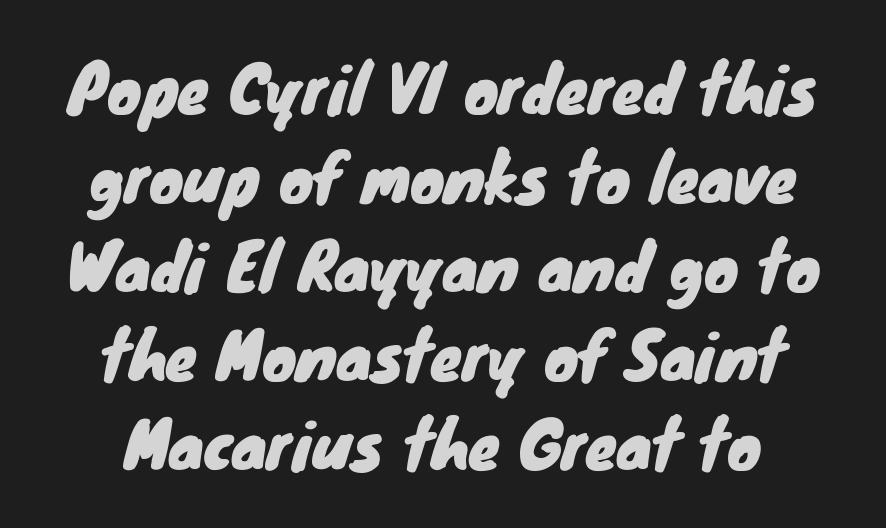
Q: Is the typeface a serif or a sans-serif typeface? A: Sans-serif.
Q: Is the text underlined? A: No.
Q: How is the paragraph aligned? A: Centered.
Q: Is the spacing between letters normal or unusually wide? A: Normal.
Q: Is the spacing between lines tight, normal or loose? A: Normal.
Q: Width (condensed, normal, or wide)? A: Normal.
Q: Stroke contrast? A: Low.
Q: x-height? A: Small.
Q: Monospaced? A: No.
